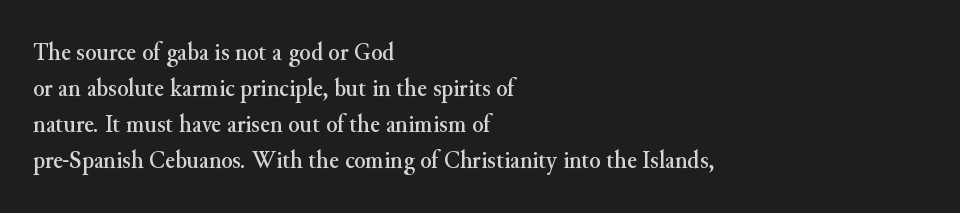
The image shows 26 px text type, upright; set left-aligned, normal line spacing (1.38x), normal letter spacing, not underlined.
